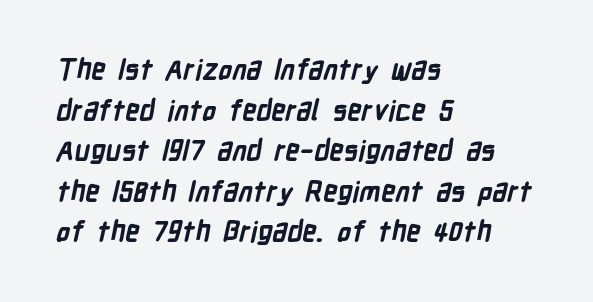
{"serif": "no", "bold": "yes", "weight": "bold", "width": "condensed", "stroke_contrast": "low", "x_height": "medium", "monospaced": "no", "underline": "no", "align": "left", "line_spacing": "normal", "line_spacing_ratio": 1.45, "letter_spacing": "normal", "letter_spacing_em": 0.0, "glyph_px": 28}
